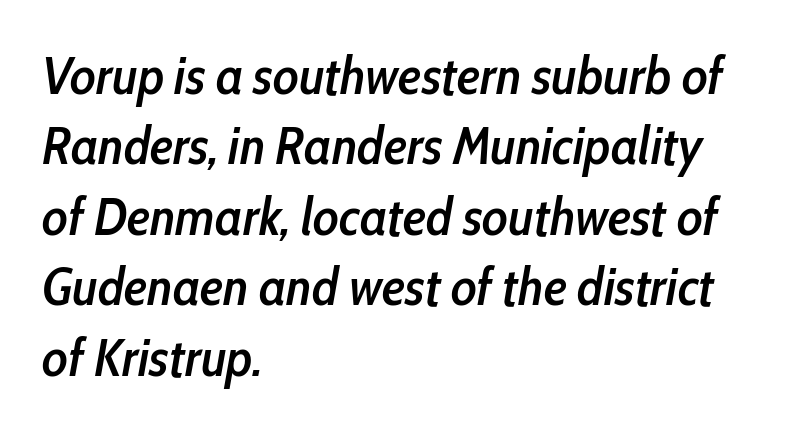
The line-height multiplier appears to be the usual default. The specimen reads as italic at a glance. Here the designer chose a conventional face with non-uniform glyph widths. One-word summary of the alignment: left. Slightly chunky letters — semibold, I'd say, not full bold.
